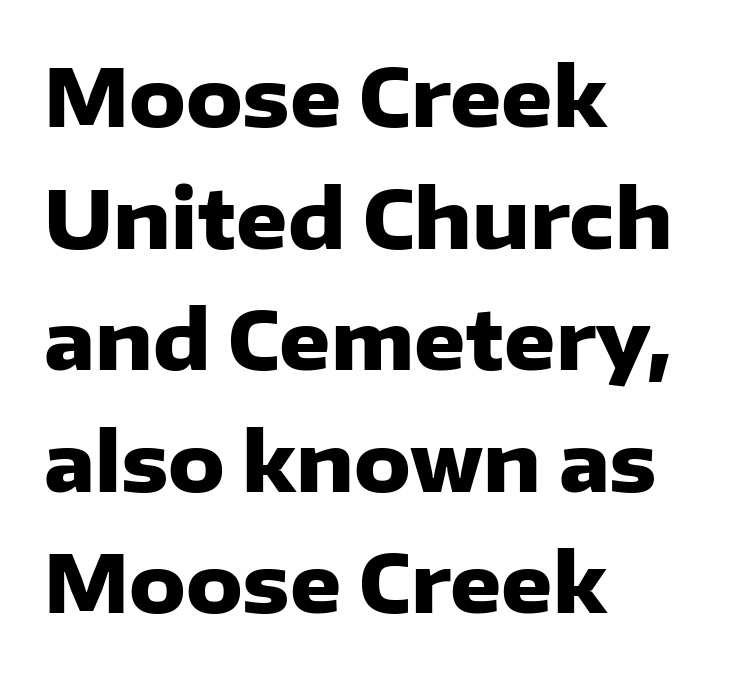
The image shows 80 px heavy sans-serif type, upright; set left-aligned, normal line spacing (1.52x), normal letter spacing, not underlined; low stroke contrast and a medium x-height.
